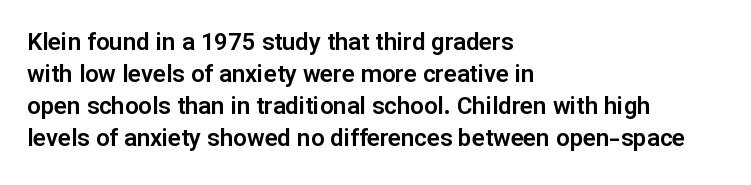
Q: Is the text italic (slanted)? A: No, it is upright.
Q: Is the text underlined? A: No.
Q: How is the paragraph aligned? A: Left-aligned.
Q: Is the spacing between letters normal or unusually wide? A: Normal.
Q: Is the spacing between lines tight, normal or loose? A: Normal.
